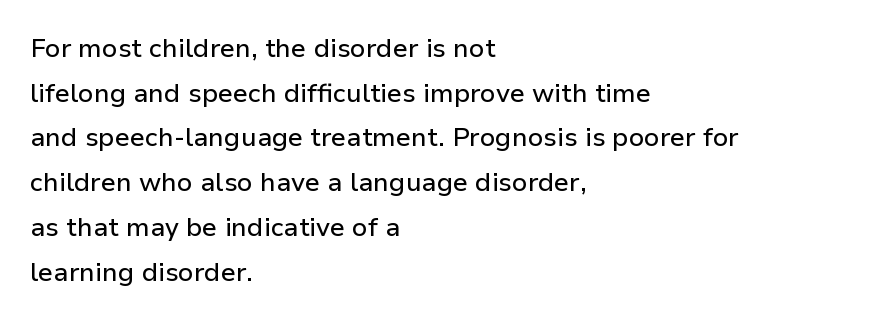
{"italic": "no", "underline": "no", "align": "left", "line_spacing_ratio": 1.72, "letter_spacing": "normal", "letter_spacing_em": 0.0, "glyph_px": 26}
